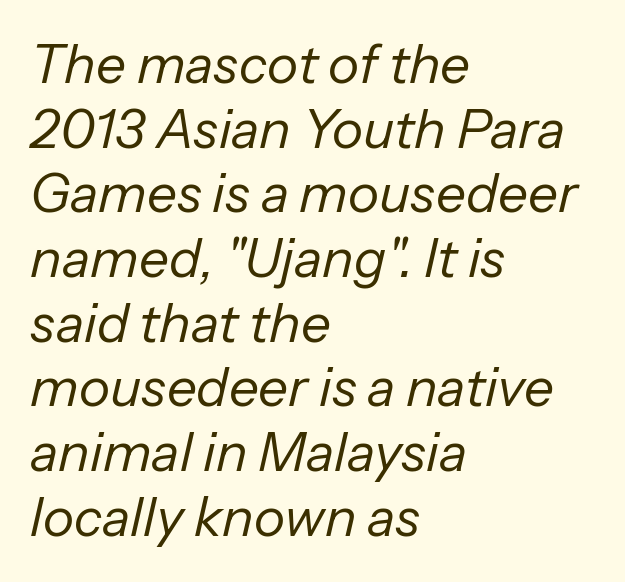
{"italic": "yes", "lean": "right", "slant_degrees": 13, "bold": "no", "weight": "regular", "width": "normal", "stroke_contrast": "low", "x_height": "medium", "monospaced": "no", "underline": "no", "align": "left", "line_spacing_ratio": 1.22, "letter_spacing": "normal", "letter_spacing_em": 0.0, "glyph_px": 53}
